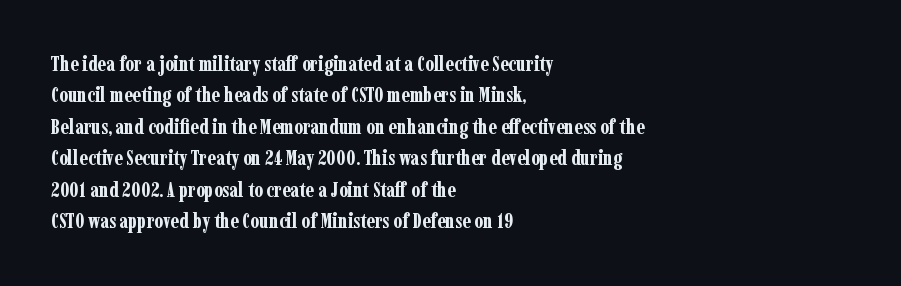
{"italic": "no", "bold": "yes", "underline": "no", "align": "left", "line_spacing": "normal", "line_spacing_ratio": 1.5, "letter_spacing": "normal", "letter_spacing_em": 0.0, "glyph_px": 21}
